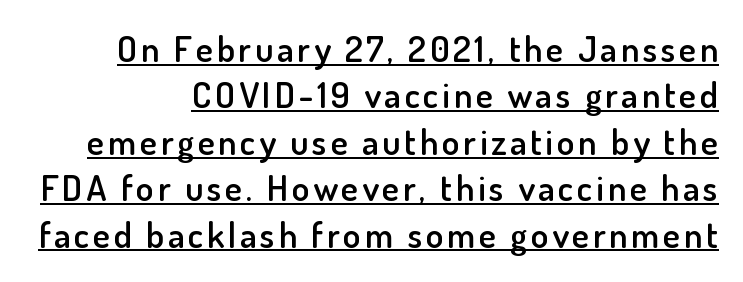
{"serif": "no", "italic": "no", "bold": "semi", "weight": "semibold", "width": "normal", "stroke_contrast": "low", "x_height": "small", "monospaced": "no", "underline": "yes", "align": "right", "line_spacing": "normal", "line_spacing_ratio": 1.29, "glyph_px": 36}
